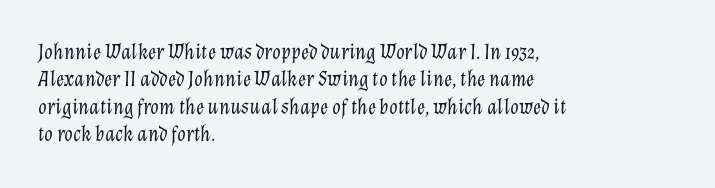
Honestly, the letter spacing is just normal — you wouldn't notice it. Caption: multi-line text, flush left, ragged right. Nobody drew a line under any word here. Successive baselines arrive at the customary interval.
